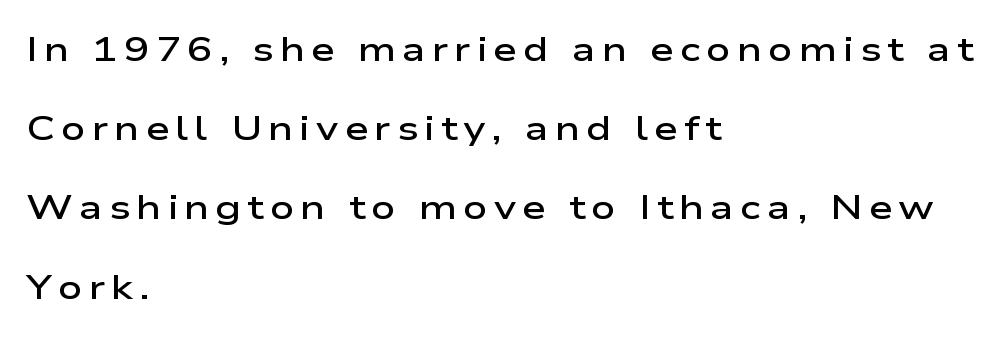
The image shows 34 px semibold, wide sans-serif type, upright; set left-aligned, loose line spacing (2.33x), not underlined; low stroke contrast and a medium x-height.
